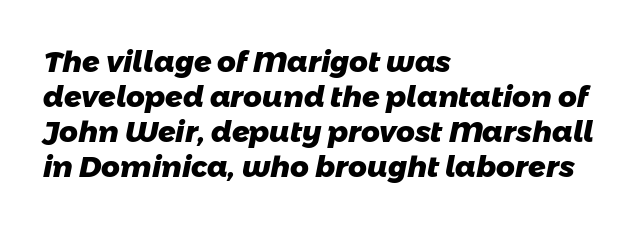
Thick stems and heavy bowls — unmistakably bold. Descenders hang freely into open space. Letter spacing: default. The rendering uses natural spacing where letterforms have individual widths. One-word summary of the alignment: left.
